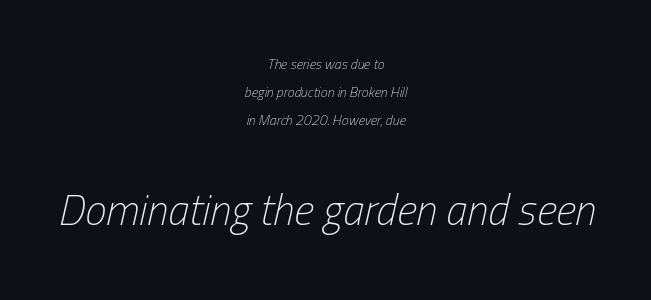
The image shows 43 px light, condensed type, italic (leaning right); set centered, loose line spacing (1.99x), normal letter spacing, not underlined; the second (bottom) block is 3.07x larger; low stroke contrast and a medium x-height.
